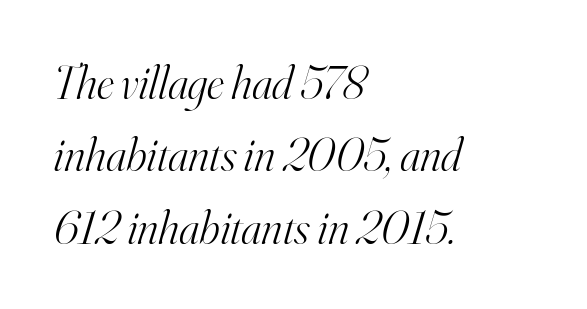
Q: Is the text bold? A: No.
Q: Is the text italic (slanted)? A: Yes, it leans right by about 16 degrees.
Q: Is the typeface a serif or a sans-serif typeface? A: Serif.
Q: Is the text underlined? A: No.
Q: How is the paragraph aligned? A: Left-aligned.
Q: Is the spacing between letters normal or unusually wide? A: Normal.
Q: Is the spacing between lines tight, normal or loose? A: Normal.
Q: Width (condensed, normal, or wide)? A: Normal.
Q: Stroke contrast? A: High.
Q: x-height? A: Small.
Q: Monospaced? A: No.
